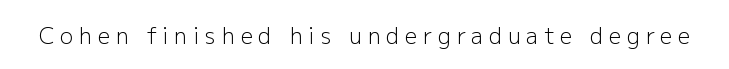
Q: Is the text bold? A: No.
Q: Is the text italic (slanted)? A: No, it is upright.
Q: Is the text underlined? A: No.
Q: Is the spacing between letters normal or unusually wide? A: Unusually wide.
